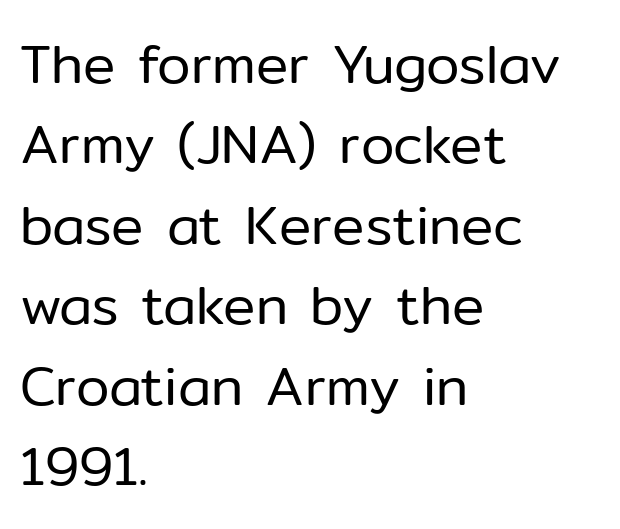
Q: Is the text bold? A: No.
Q: Is the text italic (slanted)? A: No, it is upright.
Q: Is the typeface a serif or a sans-serif typeface? A: Sans-serif.
Q: Is the text underlined? A: No.
Q: How is the paragraph aligned? A: Left-aligned.
Q: Is the spacing between letters normal or unusually wide? A: Normal.
Q: Is the spacing between lines tight, normal or loose? A: Normal.
Q: Width (condensed, normal, or wide)? A: Normal.
Q: Stroke contrast? A: Low.
Q: x-height? A: Medium.
Q: Monospaced? A: No.
